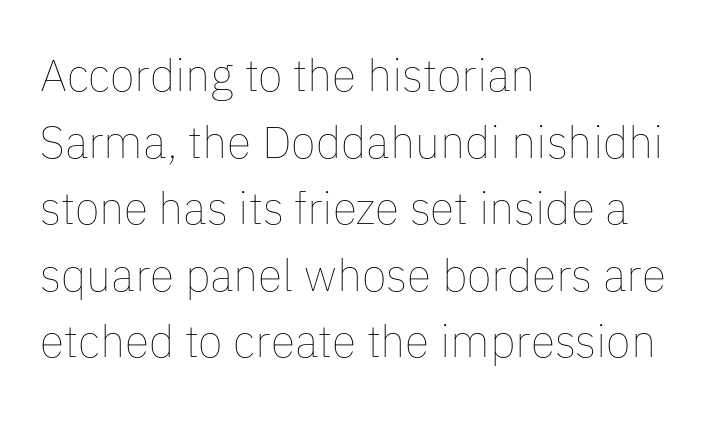
The lines sit at an ordinary, default distance from one another. Beneath every word, the page is bare. Which margin do the lines hug? The left one — the right edge is uneven. The passage shown is typed in a proportional face where columns would drift. Inter-character spacing is left at the font's built-in metrics.
